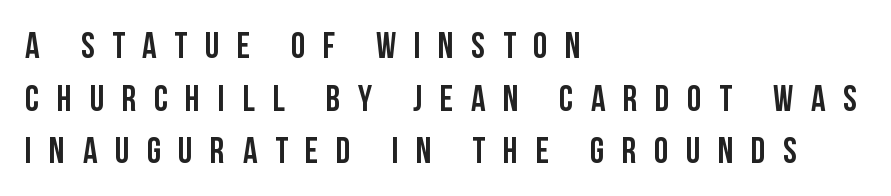
A typesetter would call this heavily tracked-out type. The text was rendered using a sans face with plain stroke endings. Vertical spacing — default. You could not count columns in this text — the font is proportionally spaced. This rendering features lettering with no underline. Leftover space on each line is placed entirely after the last word.
